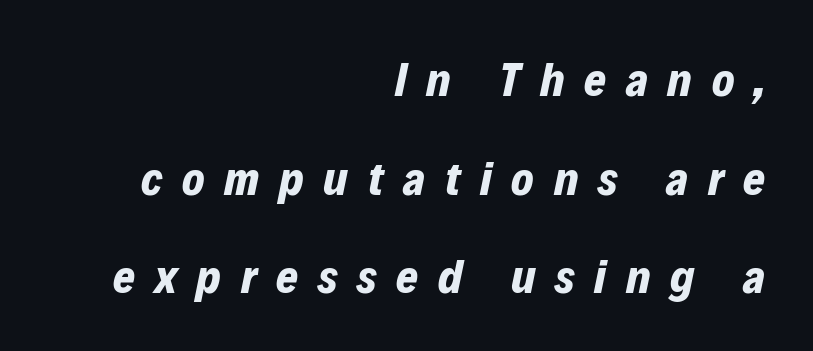
Q: Is the text bold? A: Yes.
Q: Is the text italic (slanted)? A: Yes, it leans right by about 12 degrees.
Q: Is the text underlined? A: No.
Q: How is the paragraph aligned? A: Right-aligned.
Q: Is the spacing between letters normal or unusually wide? A: Unusually wide.
Q: Is the spacing between lines tight, normal or loose? A: Loose.
Q: Width (condensed, normal, or wide)? A: Normal.
Q: Stroke contrast? A: Low.
Q: x-height? A: Medium.
Q: Monospaced? A: No.
